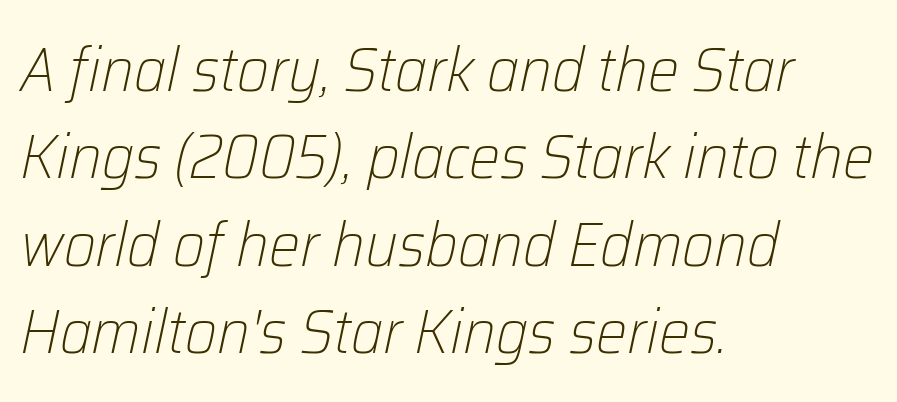
Q: Is the text bold? A: No.
Q: Is the text italic (slanted)? A: Yes, it leans right by about 12 degrees.
Q: Is the text underlined? A: No.
Q: How is the paragraph aligned? A: Left-aligned.
Q: Is the spacing between letters normal or unusually wide? A: Normal.
Q: Is the spacing between lines tight, normal or loose? A: Normal.
Q: Width (condensed, normal, or wide)? A: Normal.
Q: Stroke contrast? A: Low.
Q: x-height? A: Medium.
Q: Monospaced? A: No.
